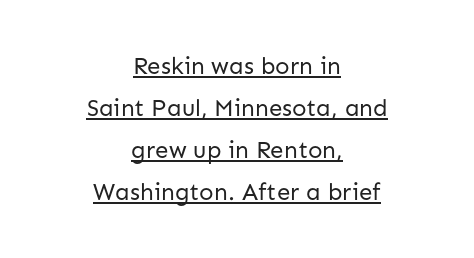
Q: Is the text bold? A: No.
Q: Is the text italic (slanted)? A: No, it is upright.
Q: Is the text underlined? A: Yes.
Q: How is the paragraph aligned? A: Centered.
Q: Is the spacing between letters normal or unusually wide? A: Normal.
